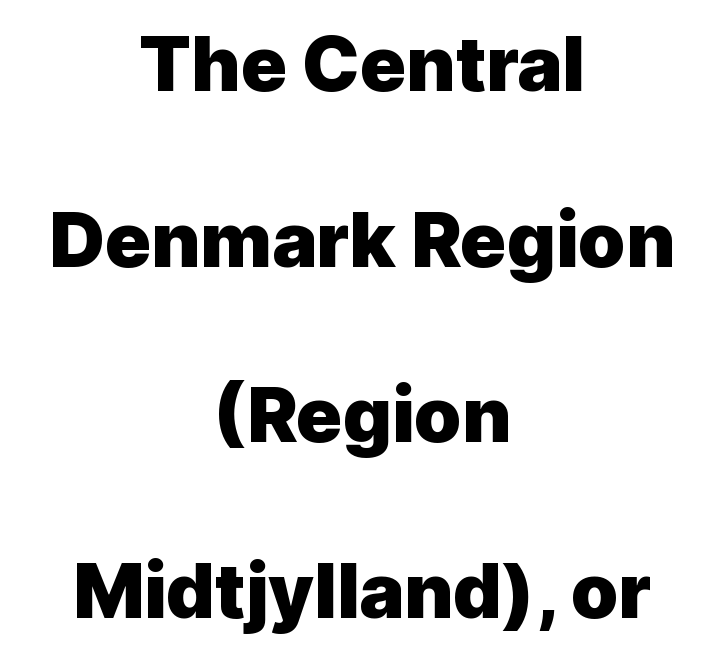
{"serif": "no", "italic": "no", "bold": "yes", "weight": "heavy", "width": "normal", "x_height": "medium", "monospaced": "no", "underline": "no", "align": "center", "line_spacing": "loose", "line_spacing_ratio": 2.31, "letter_spacing": "normal", "letter_spacing_em": 0.0, "glyph_px": 76}
